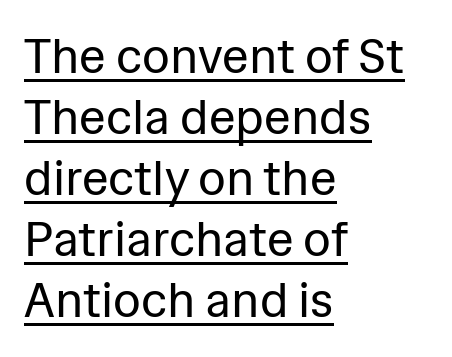
{"serif": "no", "italic": "no", "bold": "no", "weight": "regular", "width": "normal", "stroke_contrast": "low", "x_height": "medium", "monospaced": "no", "underline": "yes", "align": "left", "line_spacing": "normal", "line_spacing_ratio": 1.27, "letter_spacing": "normal", "letter_spacing_em": 0.0, "glyph_px": 48}
